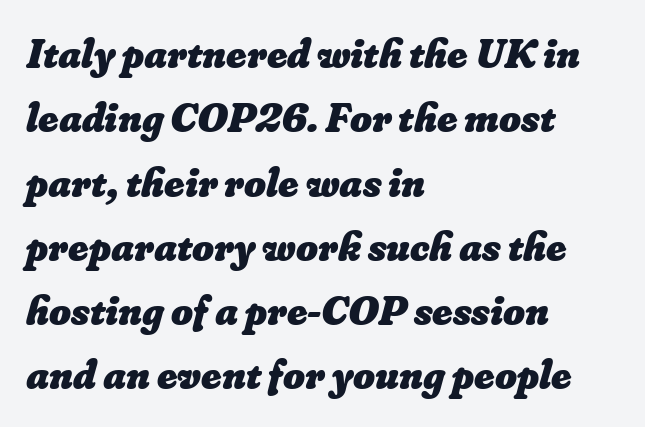
Q: Is the text bold? A: Yes.
Q: Is the text underlined? A: No.
Q: How is the paragraph aligned? A: Left-aligned.
Q: Is the spacing between letters normal or unusually wide? A: Normal.
Q: Is the spacing between lines tight, normal or loose? A: Normal.
Q: Width (condensed, normal, or wide)? A: Normal.
Q: Stroke contrast? A: Low.
Q: x-height? A: Small.
Q: Monospaced? A: No.
